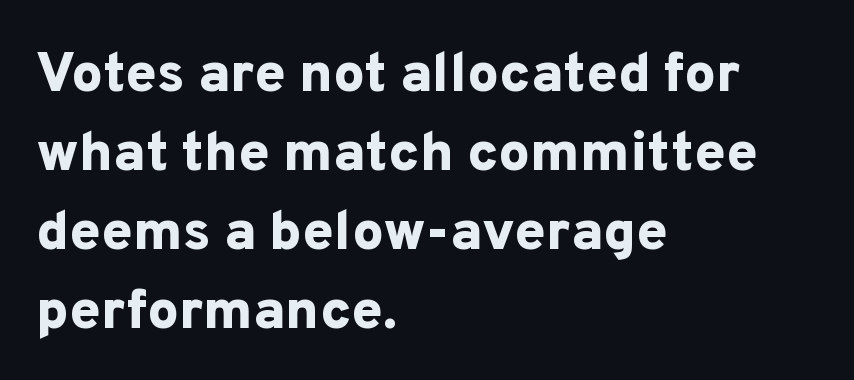
{"serif": "no", "italic": "no", "bold": "yes", "weight": "bold", "width": "normal", "stroke_contrast": "low", "x_height": "medium", "monospaced": "no", "underline": "no", "align": "left", "line_spacing": "normal", "line_spacing_ratio": 1.41, "letter_spacing": "normal", "letter_spacing_em": 0.0, "glyph_px": 56}
